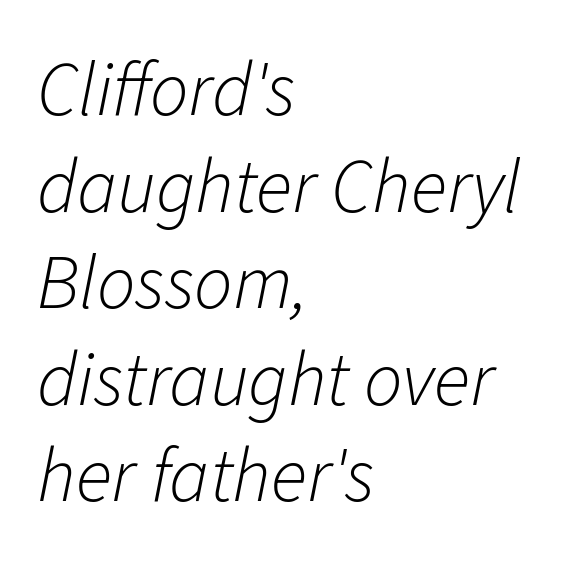
The image shows 76 px light type, italic (leaning right); set left-aligned, normal line spacing (1.27x), normal letter spacing, not underlined; low stroke contrast and a medium x-height.
